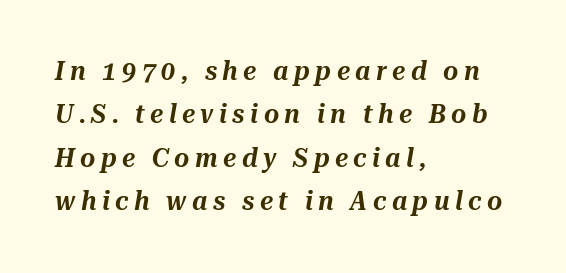
The rendering applies a slant to the glyphs. The rows are spaced the way most documents space them. These lines stack with their left ends in a neat column. Bare-footed words on every line.
